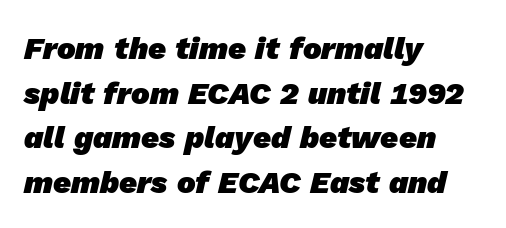
The image shows 31 px heavy sans-serif type; set left-aligned, normal line spacing (1.44x), normal letter spacing, not underlined; low stroke contrast and a medium x-height.
